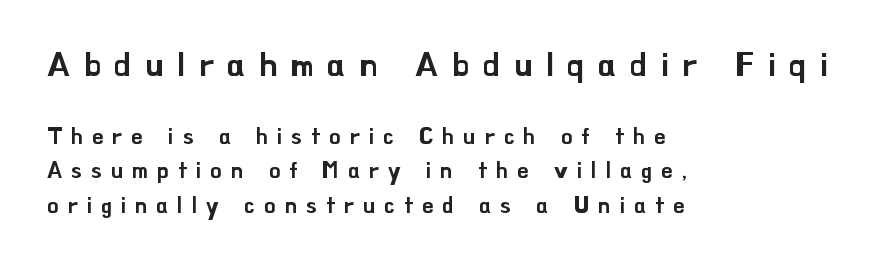
Q: Is the text italic (slanted)? A: No, it is upright.
Q: Is the typeface a serif or a sans-serif typeface? A: Sans-serif.
Q: Is the text underlined? A: No.
Q: How is the paragraph aligned? A: Left-aligned.
Q: Is the spacing between letters normal or unusually wide? A: Unusually wide.
Q: Is the spacing between lines tight, normal or loose? A: Normal.
Q: Which block of text is set in a larger size, the first (top) or the second (bottom)? A: The first (top) one.
Q: Width (condensed, normal, or wide)? A: Normal.
Q: Stroke contrast? A: Low.
Q: x-height? A: Small.
Q: Monospaced? A: No.
